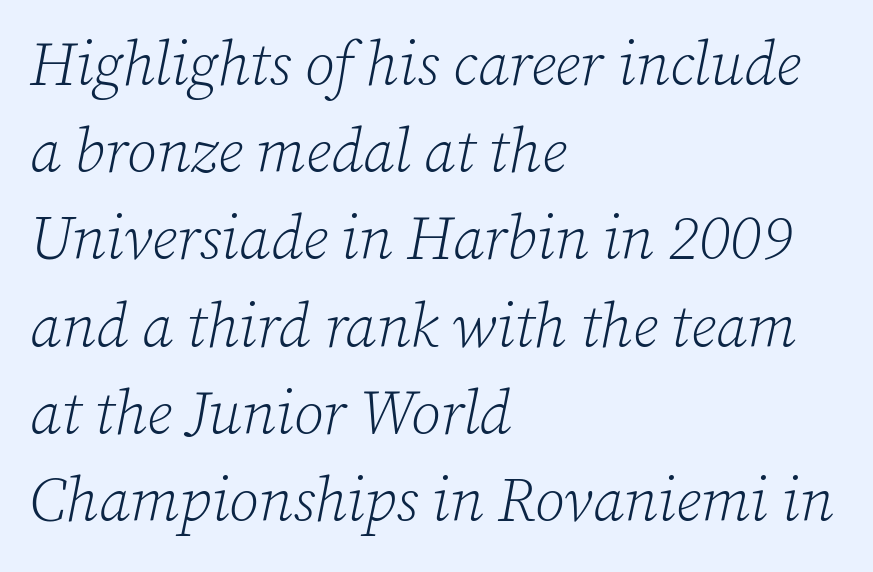
{"serif": "yes", "italic": "yes", "lean": "right", "slant_degrees": 12, "bold": "no", "weight": "light", "width": "normal", "stroke_contrast": "low", "x_height": "medium", "monospaced": "no", "underline": "no", "align": "left", "line_spacing": "normal", "line_spacing_ratio": 1.43, "letter_spacing": "normal", "letter_spacing_em": 0.0, "glyph_px": 61}
